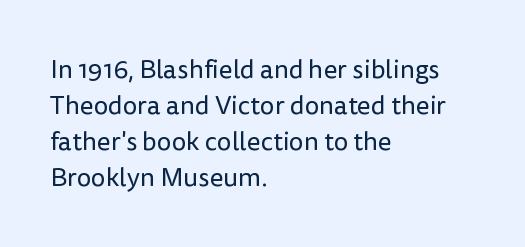
{"italic": "no", "bold": "no", "underline": "no", "align": "left", "line_spacing": "normal", "line_spacing_ratio": 1.38, "letter_spacing": "normal", "letter_spacing_em": 0.0, "glyph_px": 26}
